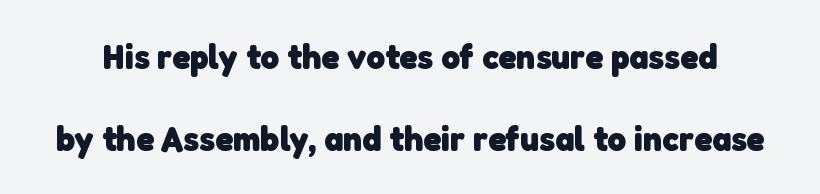
Q: Is the text bold? A: Yes.
Q: Is the typeface a serif or a sans-serif typeface? A: Sans-serif.
Q: Is the text underlined? A: No.
Q: Is the spacing between letters normal or unusually wide? A: Normal.
Q: Is the spacing between lines tight, normal or loose? A: Loose.
Q: Width (condensed, normal, or wide)? A: Normal.
Q: Stroke contrast? A: Low.
Q: x-height? A: Medium.
Q: Monospaced? A: No.
